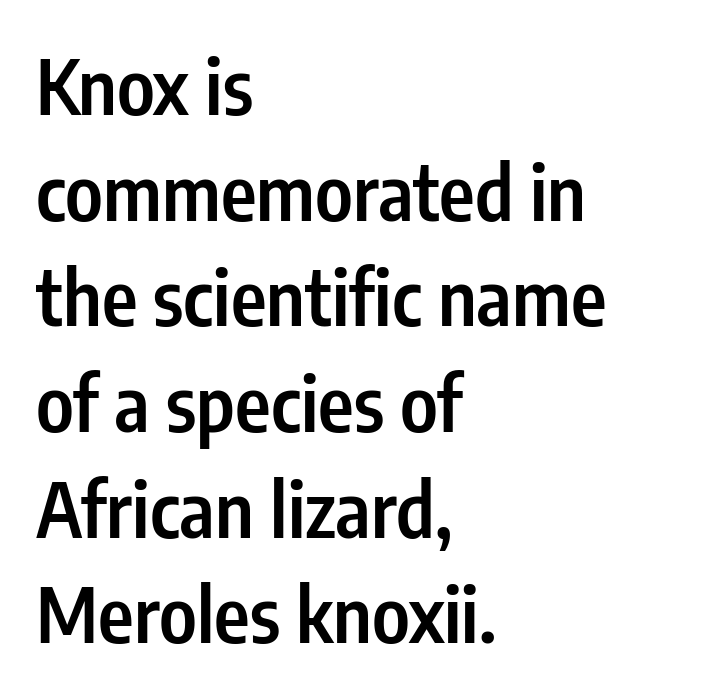
No italicization has been applied; the sample stays upright. Evenly set lines give the paragraph a standard silhouette. Decoration check: the copy has no underline. Semibold letterforms, between regular and bold.
